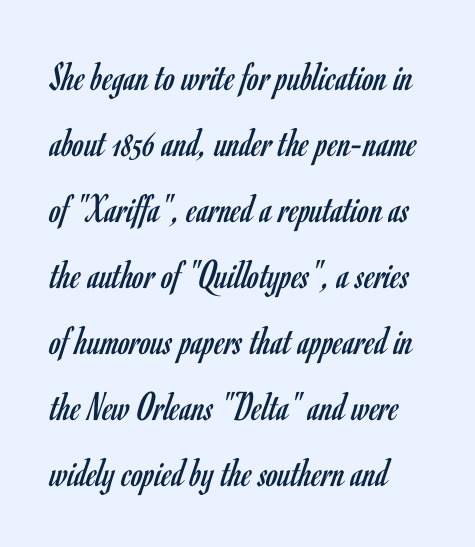
Q: Is the text bold? A: No.
Q: Is the text italic (slanted)? A: Yes.
Q: Is the typeface a serif or a sans-serif typeface? A: Sans-serif.
Q: Is the text underlined? A: No.
Q: Is the spacing between letters normal or unusually wide? A: Normal.
Q: Is the spacing between lines tight, normal or loose? A: Normal.
Q: Width (condensed, normal, or wide)? A: Condensed.
Q: Stroke contrast? A: Low.
Q: x-height? A: Small.
Q: Monospaced? A: No.
